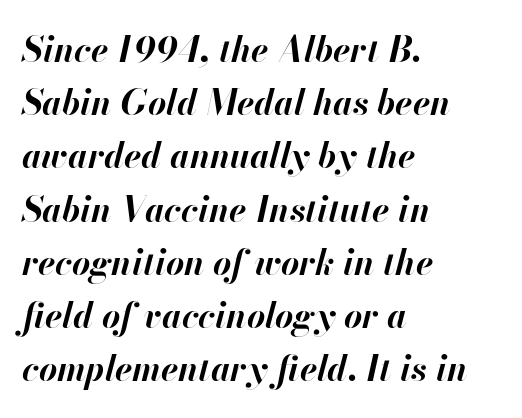
{"italic": "yes", "lean": "right", "slant_degrees": 13, "bold": "yes", "weight": "bold", "width": "normal", "stroke_contrast": "high", "x_height": "small", "monospaced": "no", "underline": "no", "align": "left", "line_spacing": "normal", "line_spacing_ratio": 1.52, "letter_spacing": "normal", "letter_spacing_em": 0.0, "glyph_px": 35}
